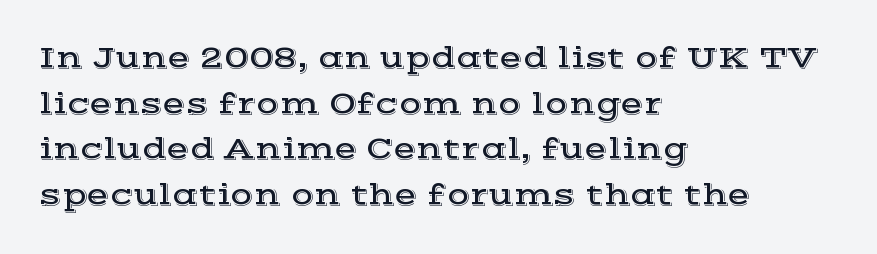
The letters advance in unequal steps, a hallmark of proportional type. When letters stand straight like this, we call the style roman or upright. Rule under the text: the space is simply empty. Words appear dense and cohesive because spacing is normal. A serif font was chosen for this passage.
